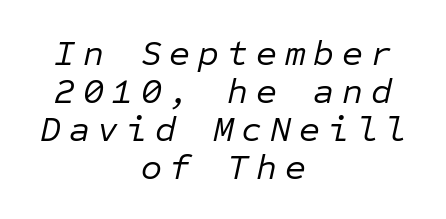
The image shows 36 px regular-weight type, italic (leaning right), monospaced; set centered, tight line spacing (1.06x), unusually wide letter spacing (+0.22 em), not underlined; low stroke contrast and a medium x-height.
